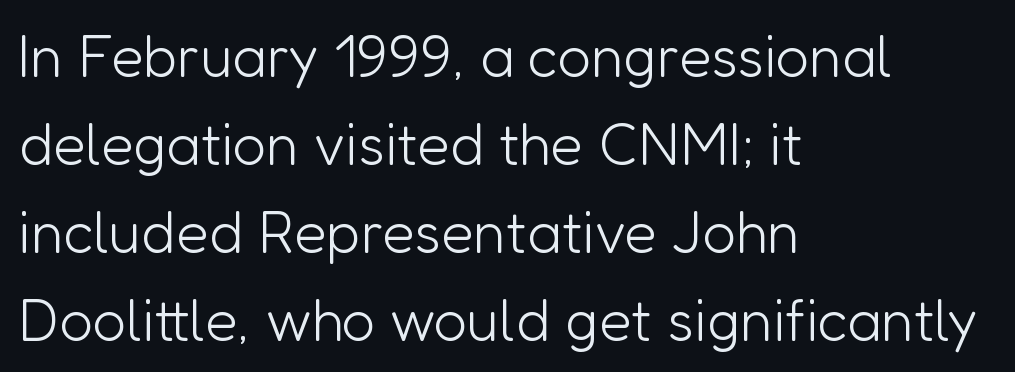
Q: Is the text bold? A: No.
Q: Is the text italic (slanted)? A: No, it is upright.
Q: Is the typeface a serif or a sans-serif typeface? A: Sans-serif.
Q: Is the text underlined? A: No.
Q: How is the paragraph aligned? A: Left-aligned.
Q: Is the spacing between letters normal or unusually wide? A: Normal.
Q: Is the spacing between lines tight, normal or loose? A: Normal.
Q: Width (condensed, normal, or wide)? A: Normal.
Q: Stroke contrast? A: Low.
Q: x-height? A: Medium.
Q: Monospaced? A: No.
